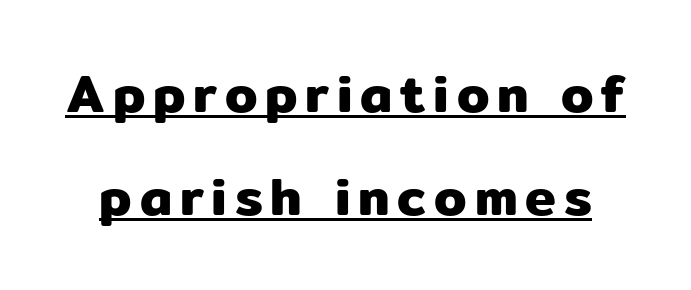
Q: Is the text italic (slanted)? A: No, it is upright.
Q: Is the typeface a serif or a sans-serif typeface? A: Sans-serif.
Q: Is the text underlined? A: Yes.
Q: Is the spacing between lines tight, normal or loose? A: Loose.
Q: Width (condensed, normal, or wide)? A: Normal.
Q: Stroke contrast? A: Low.
Q: x-height? A: Medium.
Q: Monospaced? A: No.
